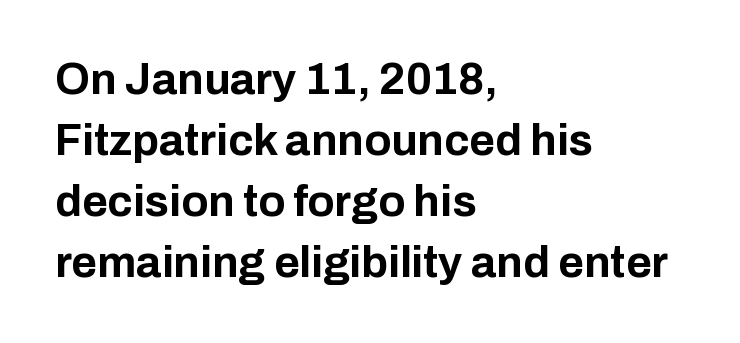
The image shows 44 px bold sans-serif type, upright; set left-aligned, normal line spacing (1.39x), normal letter spacing, not underlined; low stroke contrast and a medium x-height.
